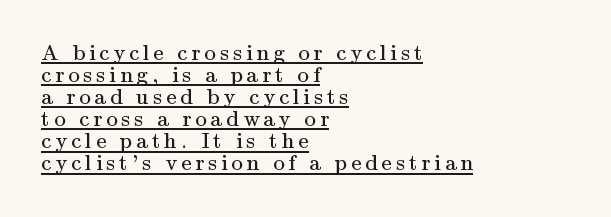
{"italic": "no", "bold": "no", "underline": "yes", "align": "left", "line_spacing": "tight", "line_spacing_ratio": 0.96, "glyph_px": 23}
